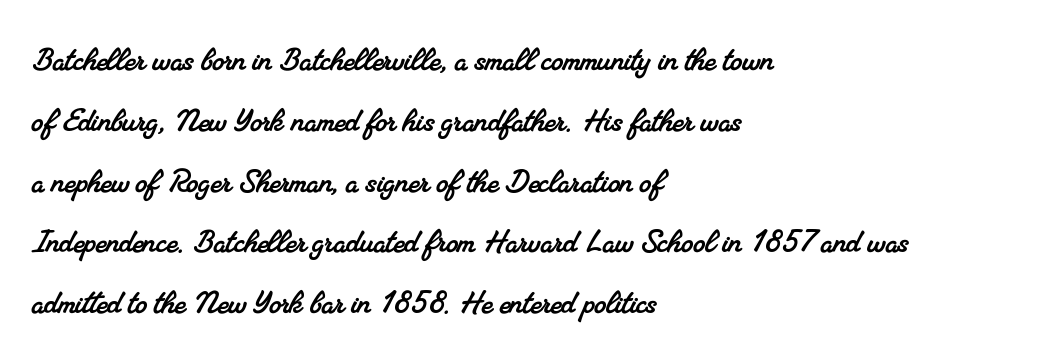
The image shows 38 px serif type; set left-aligned, normal line spacing (1.6x), normal letter spacing, not underlined; medium stroke contrast and a small x-height.
